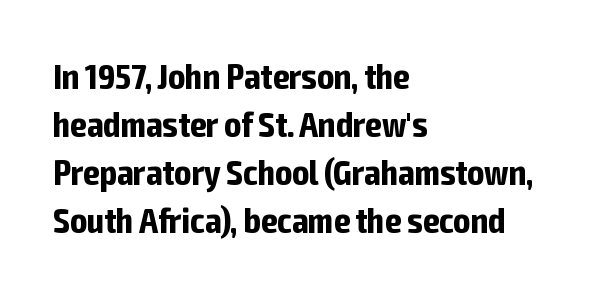
The foot of each line stays bare and open. Compared with typical paragraphs, the rows here are spaced about the same. The letters stand upright; this is a roman face. Notice how the passage keeps a crisp vertical edge on the left only. The letters sit at their default tracking, neither squeezed nor spread. As a designer I'd log this as weight 700, bold.
